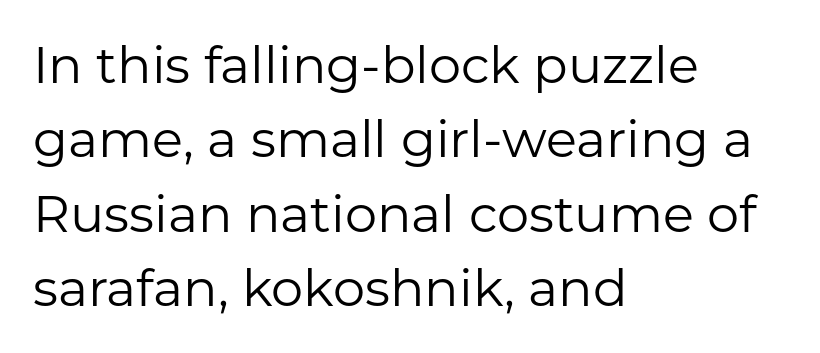
This sample has the flowing, uneven cadence of proportional lettering. Nothing sits at the stroke ends, so this counts as sans-serif. The tracking reads as untouched default to a designer's eye. Casual observation: everything's shoved over to the left.
